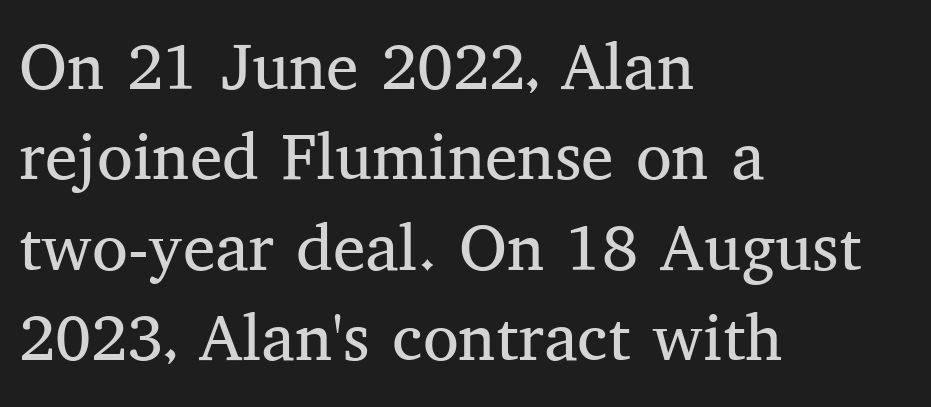
The ragged edge is on the right, which tells us the setting is flush left. Font category for this specimen: serif. Descenders are the only things crossing below the line. Italic? Not at all — the glyphs are vertical.
